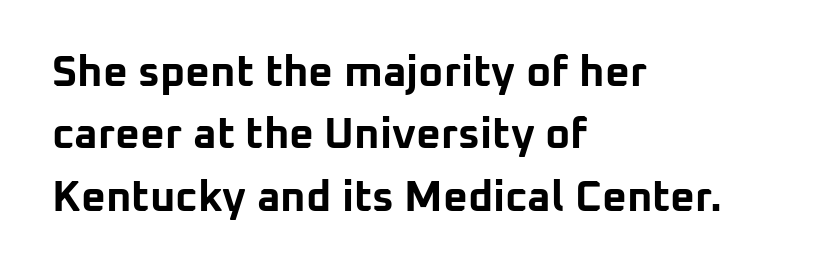
{"serif": "no", "italic": "no", "bold": "yes", "weight": "bold", "width": "normal", "stroke_contrast": "low", "x_height": "medium", "monospaced": "no", "underline": "no", "align": "left", "line_spacing": "normal", "line_spacing_ratio": 1.45, "letter_spacing": "normal", "letter_spacing_em": 0.0, "glyph_px": 43}
